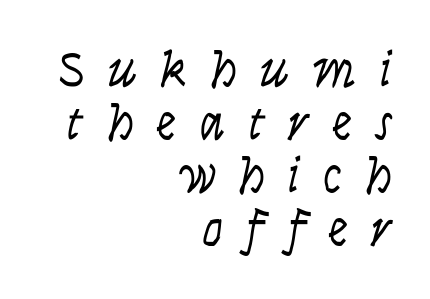
{"serif": "no", "bold": "no", "weight": "light", "width": "condensed", "stroke_contrast": "low", "x_height": "large", "monospaced": "no", "underline": "no", "align": "right", "line_spacing": "tight", "line_spacing_ratio": 1.04, "letter_spacing": "wide", "letter_spacing_em": 0.45, "glyph_px": 51}
